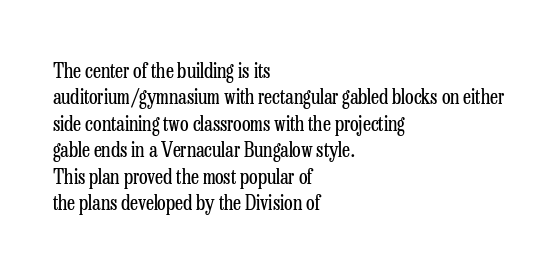
Q: Is the text bold? A: No.
Q: Is the text italic (slanted)? A: No, it is upright.
Q: Is the text underlined? A: No.
Q: How is the paragraph aligned? A: Left-aligned.
Q: Is the spacing between letters normal or unusually wide? A: Normal.
Q: Is the spacing between lines tight, normal or loose? A: Normal.
